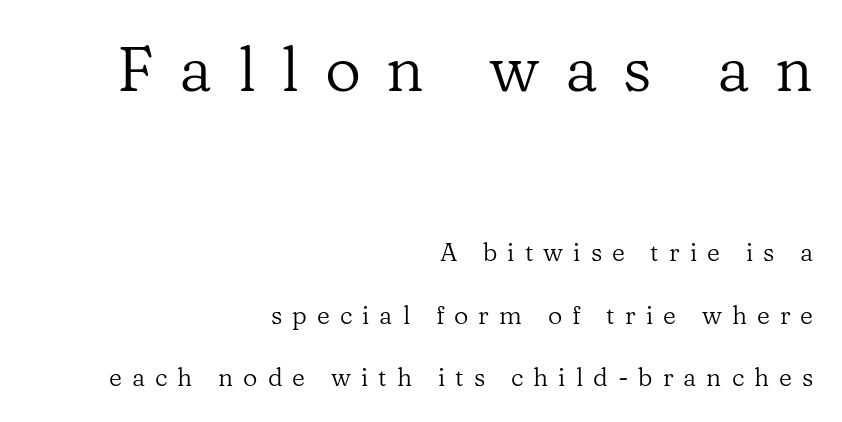
The image shows 63 px regular-weight serif type, upright; set right-aligned, loose line spacing (2.49x), unusually wide letter spacing (+0.4 em), not underlined; the first (top) block is 2.52x larger; low stroke contrast and a medium x-height.
